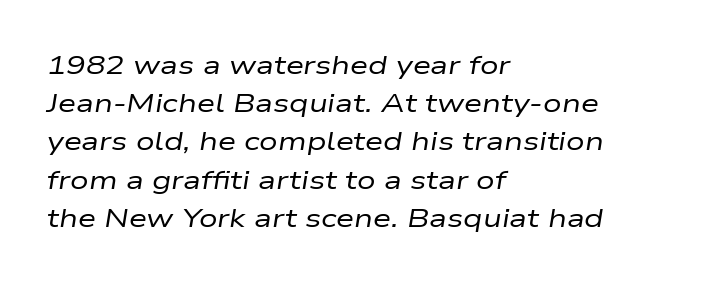
Q: Is the text bold? A: No.
Q: Is the text italic (slanted)? A: Yes, it leans right by about 9 degrees.
Q: Is the text underlined? A: No.
Q: How is the paragraph aligned? A: Left-aligned.
Q: Is the spacing between letters normal or unusually wide? A: Normal.
Q: Is the spacing between lines tight, normal or loose? A: Normal.
